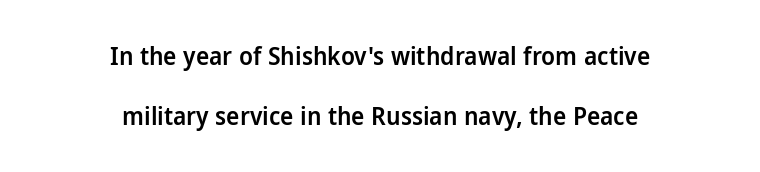
The glyphs are unaccompanied by any horizontal stroke below them. You can tell it's not italic because the verticals are truly vertical. Rows of type keep a wide berth in the vertical direction. Semibold letterforms, between regular and bold. Letter spacing: default. Compared with a flush-left layout, this one balances lines on the center instead.
